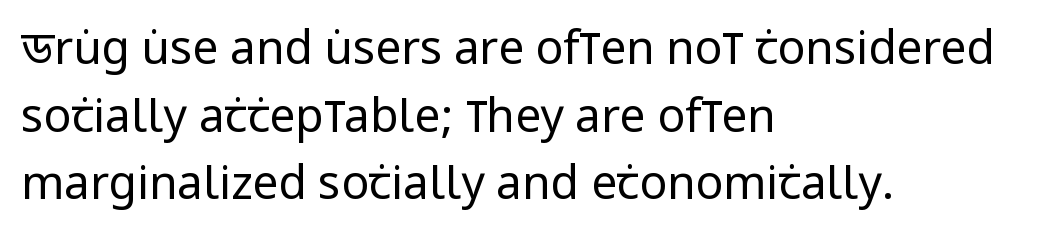
The image shows 46 px regular-weight, condensed sans-serif type, upright; set left-aligned, normal line spacing (1.47x), normal letter spacing, not underlined; low stroke contrast and a large x-height.
